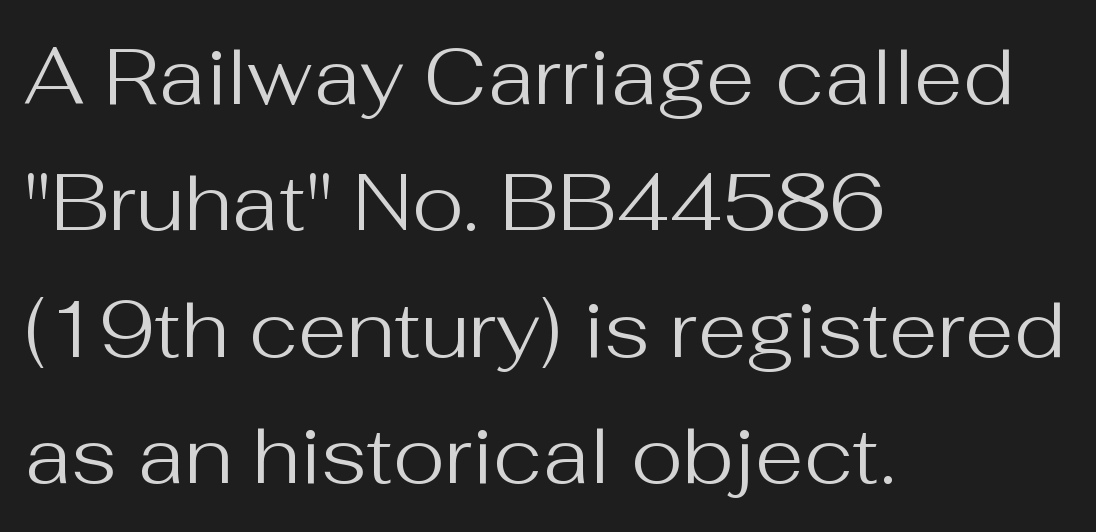
{"serif": "no", "italic": "no", "bold": "no", "weight": "regular", "width": "normal", "stroke_contrast": "medium", "x_height": "medium", "monospaced": "no", "underline": "no", "align": "left", "line_spacing": "normal", "line_spacing_ratio": 1.6, "letter_spacing": "normal", "letter_spacing_em": 0.0, "glyph_px": 79}
